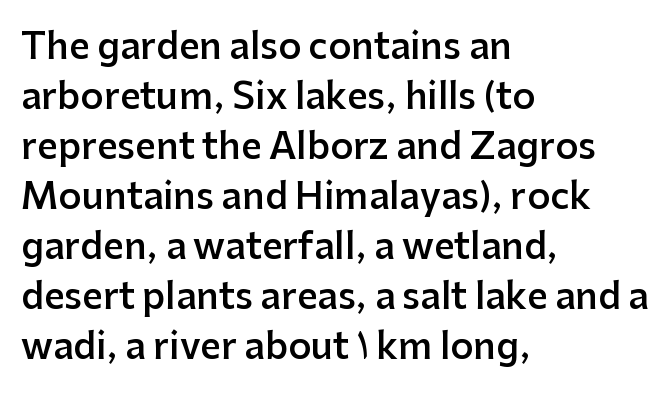
Q: Is the text bold? A: Semi-bold.
Q: Is the text italic (slanted)? A: No, it is upright.
Q: Is the typeface a serif or a sans-serif typeface? A: Sans-serif.
Q: Is the text underlined? A: No.
Q: How is the paragraph aligned? A: Left-aligned.
Q: Is the spacing between letters normal or unusually wide? A: Normal.
Q: Is the spacing between lines tight, normal or loose? A: Normal.
Q: Width (condensed, normal, or wide)? A: Normal.
Q: Stroke contrast? A: Low.
Q: x-height? A: Medium.
Q: Monospaced? A: No.
